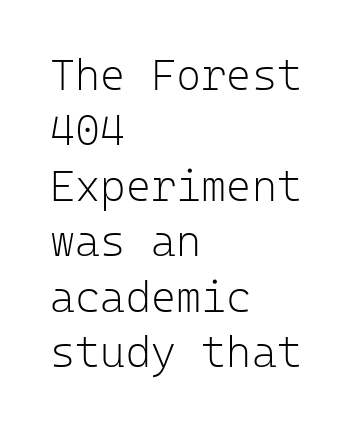
{"serif": "no", "italic": "no", "bold": "no", "weight": "light", "width": "normal", "stroke_contrast": "low", "x_height": "medium", "monospaced": "yes", "underline": "no", "align": "left", "line_spacing": "normal", "line_spacing_ratio": 1.29, "letter_spacing": "normal", "letter_spacing_em": 0.0, "glyph_px": 43}
